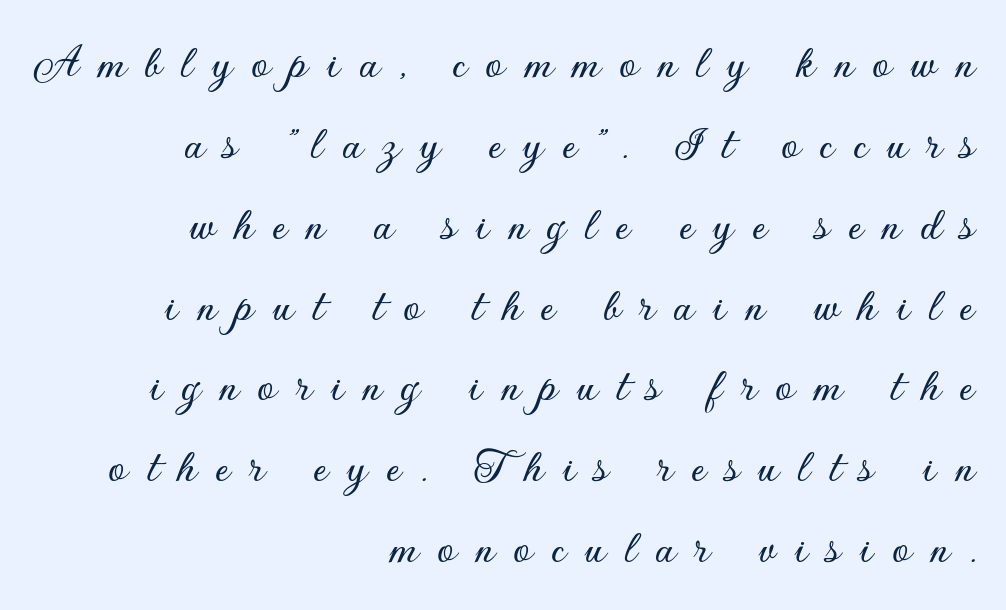
Is this a fixed-width face? No — the glyphs have proportional, varying widths. The string is rendered with underlining switched off. A sans-serif font was chosen for this passage. Someone cranked the tracking dial way up on this one. A normal amount of white space separates one row of letters from the next.
